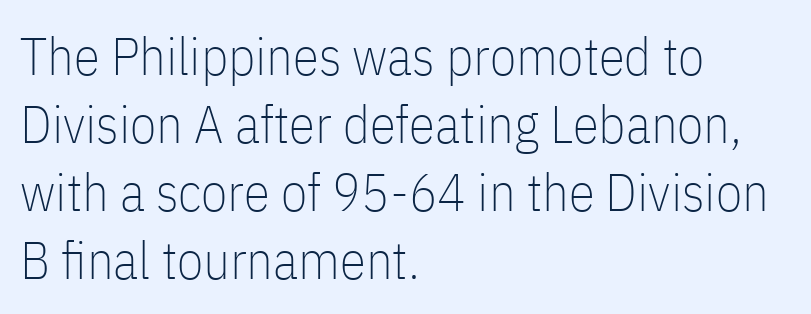
These lines are set flush left with a ragged right edge. Designer's note — italics off, roman on. Between one letter and the next there's only the usual sliver of space. The weight tops out at a normal text grade. Check the space under the baseline: it is left empty.
